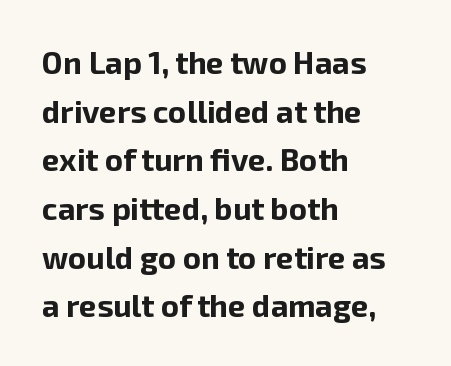
Decoration check: the copy has no underline. The face used here is proportionally spaced, like ordinary book or web type. The paragraph shown leans on its left margin. In terms of letterspacing, this is plain default setting. Leading matches the norm, producing a regular column. Unlike a traditional serif, this face leaves its strokes unadorned.
